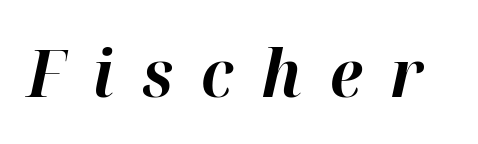
The image shows 65 px bold type, italic (leaning right); set unusually wide letter spacing (+0.43 em), not underlined; high stroke contrast and a medium x-height.
